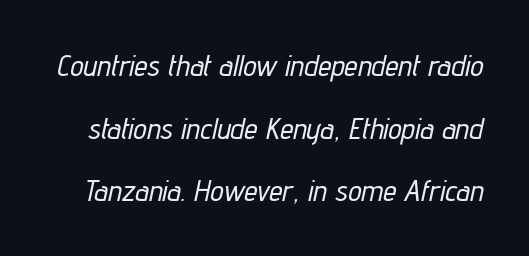
Q: Is the text italic (slanted)? A: Yes, it leans right by about 12 degrees.
Q: Is the text underlined? A: No.
Q: Is the spacing between letters normal or unusually wide? A: Normal.
Q: Is the spacing between lines tight, normal or loose? A: Loose.
Q: Width (condensed, normal, or wide)? A: Condensed.
Q: Stroke contrast? A: Low.
Q: x-height? A: Medium.
Q: Monospaced? A: No.
